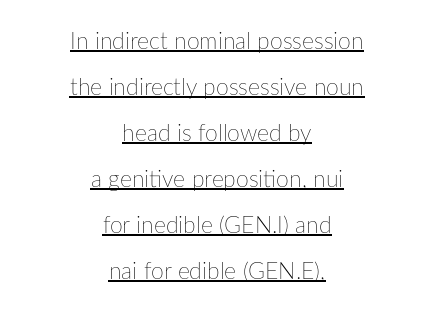
{"italic": "no", "bold": "no", "underline": "yes", "align": "center", "line_spacing": "loose", "line_spacing_ratio": 2.0, "letter_spacing": "normal", "letter_spacing_em": 0.0, "glyph_px": 23}
